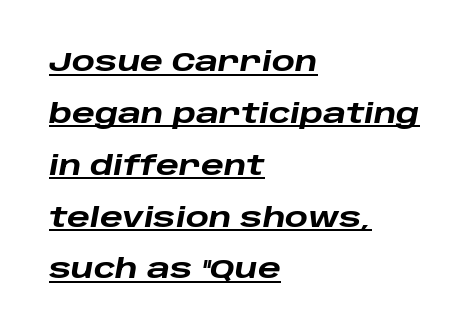
The image shows 27 px bold type, italic (leaning right); set left-aligned, loose line spacing (1.92x), normal letter spacing, underlined.
